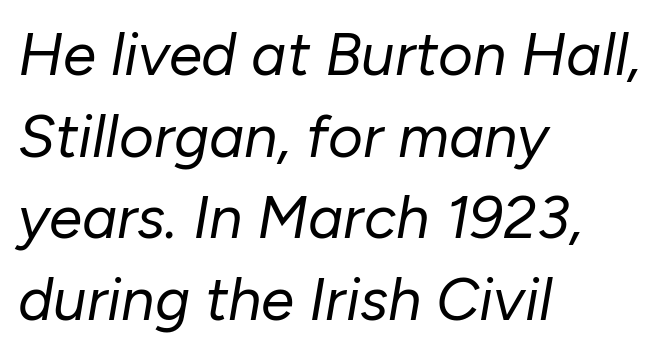
{"italic": "yes", "lean": "right", "slant_degrees": 10, "bold": "no", "weight": "regular", "width": "normal", "stroke_contrast": "low", "x_height": "medium", "monospaced": "no", "underline": "no", "align": "left", "line_spacing": "normal", "line_spacing_ratio": 1.36, "letter_spacing": "normal", "letter_spacing_em": 0.0, "glyph_px": 60}
